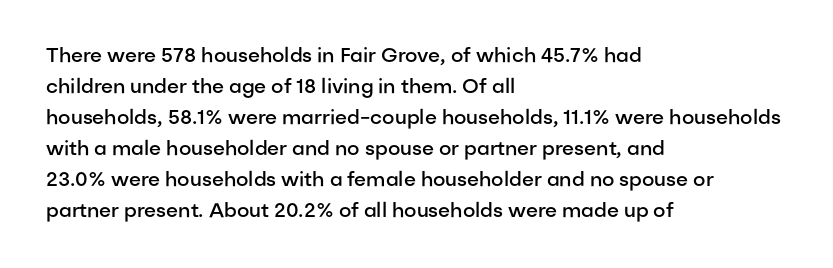
The image shows 20 px text type, upright; set left-aligned, normal line spacing (1.55x), normal letter spacing, not underlined.
